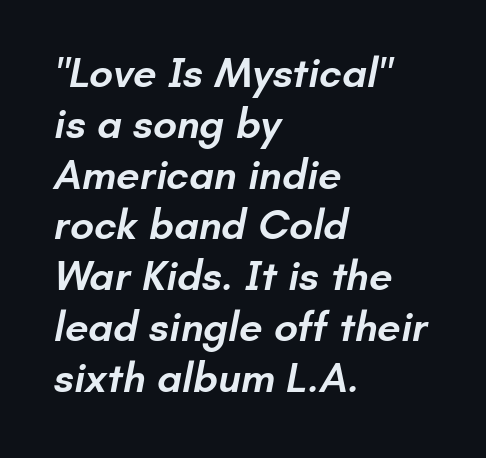
A typesetter would call this zero additional tracking. How heavy is the stroke? Medium-heavy — a semibold, shy of bold. Does the copy run flush right? No — it runs flush left. Spacing verdict: proportional, widths tailored to each character. Look at the bottom of the vertical strokes: they stop flat, with no serifs.
